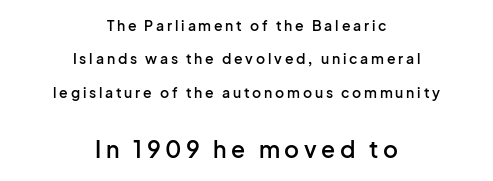
The image shows 23 px text type, upright; set centered, loose line spacing (2.38x), unusually wide letter spacing (+0.2 em), not underlined; the second (bottom) block is 1.64x larger.
